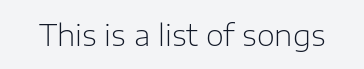
Type without underlining. Are there feet on the stems? There aren't — it's a sans. Spacing verdict: proportional, widths tailored to each character. The letterforms sit shoulder to shoulder at normal distance. The specimen reads as upright at a glance. The strokes carry an ordinary text weight at most.
